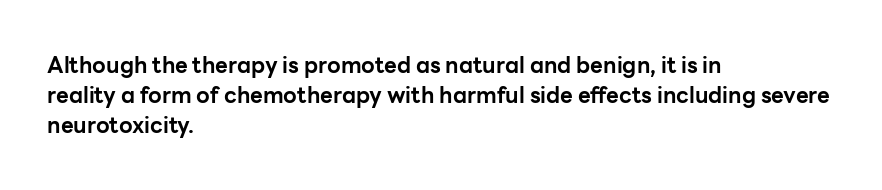
{"italic": "no", "bold": "yes", "underline": "no", "align": "left", "line_spacing": "normal", "line_spacing_ratio": 1.36, "letter_spacing": "normal", "letter_spacing_em": 0.0, "glyph_px": 22}
